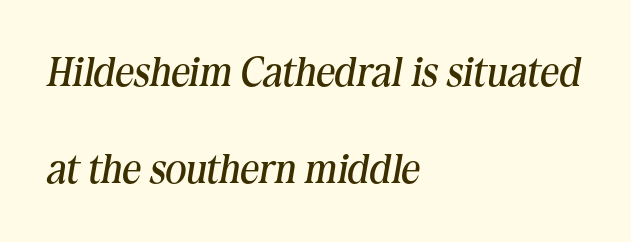
Short and long lines alike share a common starting point at left. The letters look calm and open, with moderate or lighter stems. The rendering shows small feet on the letterforms — a serif design. The typography opts for an oblique posture over an upright one. Looks like regular typesetting: each glyph gets only the width it needs.
